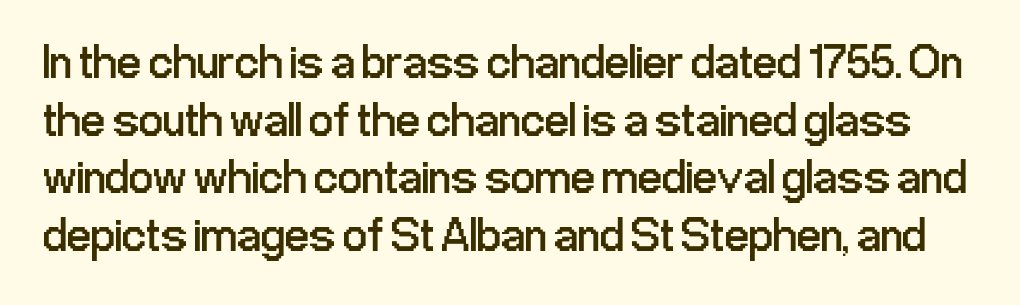
{"serif": "no", "italic": "no", "bold": "no", "weight": "regular", "width": "condensed", "stroke_contrast": "low", "x_height": "medium", "monospaced": "no", "underline": "no", "line_spacing_ratio": 1.2, "letter_spacing": "normal", "letter_spacing_em": 0.0, "glyph_px": 48}
